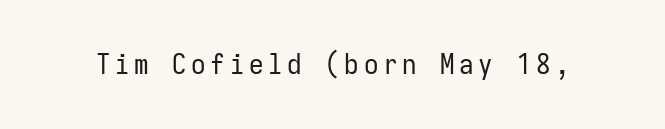
The image shows 29 px regular-weight, condensed sans-serif type, upright, monospaced; set not underlined; low stroke contrast and a medium x-height.
